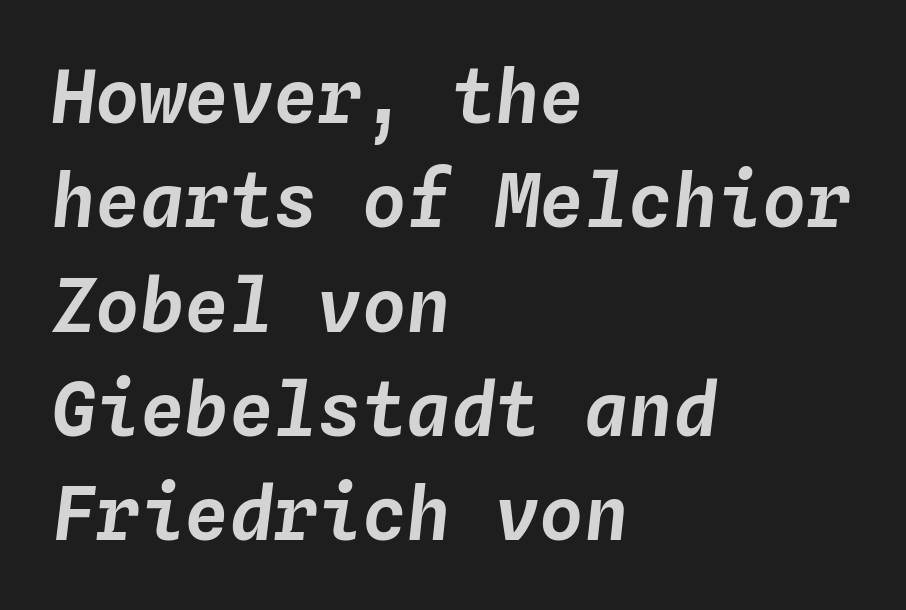
This rendering leaves character spacing at its baseline value. Left-aligned paragraph, ragged on the right. The line-height multiplier appears to be the usual default. Spacing verdict: monospaced, one width for all characters. Compared with ordinary roman type, these characters are visibly tilted.
